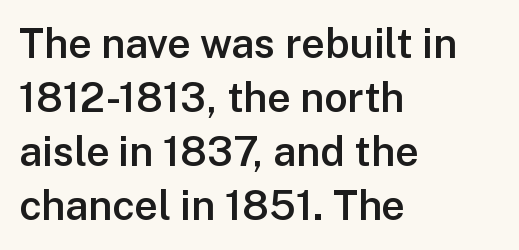
The baseline area is clear. The rendering keeps characters at their native spacing. Which margin do the lines hug? The left one — the right edge is uneven. The letters stand upright; this is a roman face.
